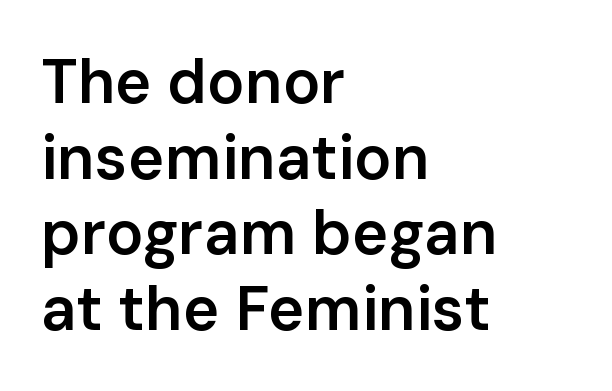
The sample has been set in demibold, a notch under bold. The rag falls on the right side of this text block. Varying glyph widths throughout — classic text-font behaviour. The space directly below the letters is spotless. The gaps between neighbouring characters are ordinary and unremarkable. The designer went with a sans here, leaving each stem footless.
